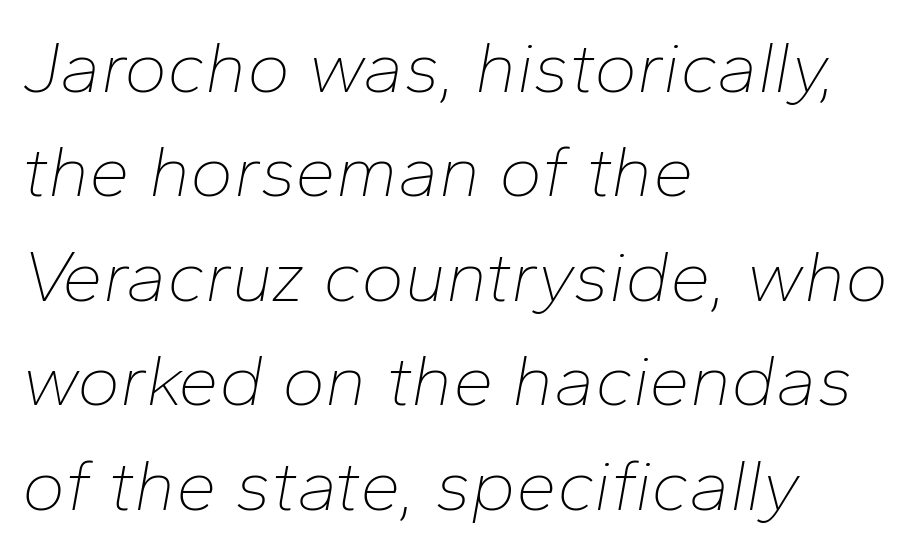
Q: Is the text bold? A: No.
Q: Is the text italic (slanted)? A: Yes, it leans right by about 10 degrees.
Q: Is the text underlined? A: No.
Q: How is the paragraph aligned? A: Left-aligned.
Q: Is the spacing between letters normal or unusually wide? A: Normal.
Q: Is the spacing between lines tight, normal or loose? A: Normal.
Q: Width (condensed, normal, or wide)? A: Normal.
Q: Stroke contrast? A: Low.
Q: x-height? A: Medium.
Q: Monospaced? A: No.
